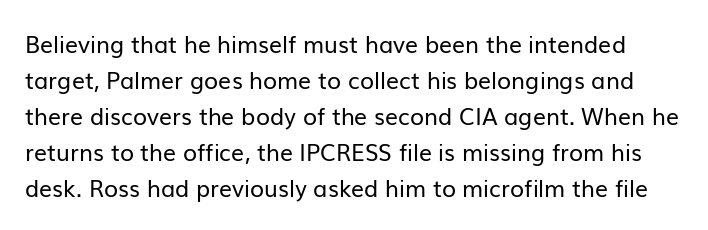
{"italic": "no", "bold": "no", "underline": "no", "line_spacing": "normal", "line_spacing_ratio": 1.57, "letter_spacing": "normal", "letter_spacing_em": 0.0, "glyph_px": 23}
